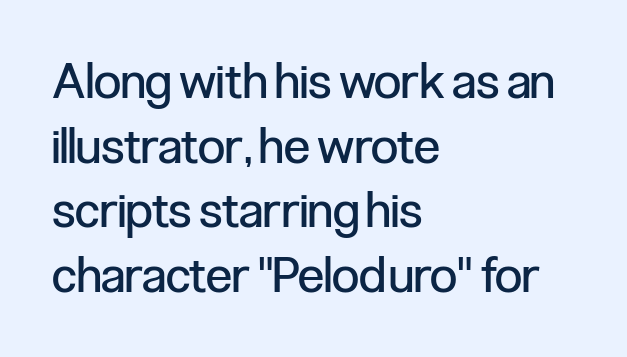
The image shows 49 px regular-weight, condensed sans-serif type, upright; set left-aligned, normal line spacing (1.32x), normal letter spacing, not underlined; low stroke contrast and a medium x-height.
